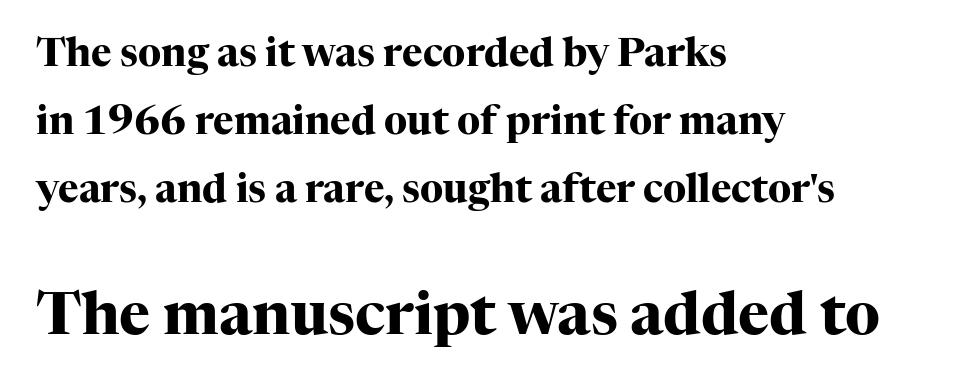
{"serif": "yes", "italic": "no", "bold": "yes", "weight": "heavy", "width": "normal", "stroke_contrast": "high", "x_height": "medium", "monospaced": "no", "underline": "no", "align": "left", "line_spacing_ratio": 1.75, "letter_spacing": "normal", "letter_spacing_em": 0.0, "larger_block": "second", "size_ratio": 1.51, "glyph_px": 59}
